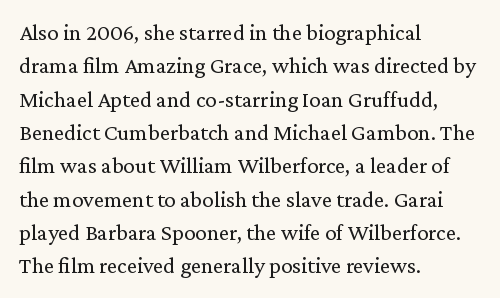
Q: Is the text bold? A: No.
Q: Is the text italic (slanted)? A: No, it is upright.
Q: Is the text underlined? A: No.
Q: How is the paragraph aligned? A: Left-aligned.
Q: Is the spacing between letters normal or unusually wide? A: Normal.
Q: Is the spacing between lines tight, normal or loose? A: Normal.
